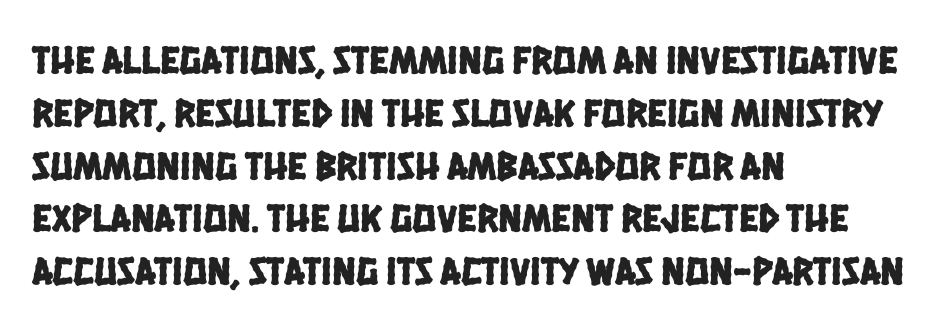
The image shows 40 px condensed sans-serif type; set left-aligned, normal line spacing (1.32x), normal letter spacing, not underlined; low stroke contrast and a large x-height.
